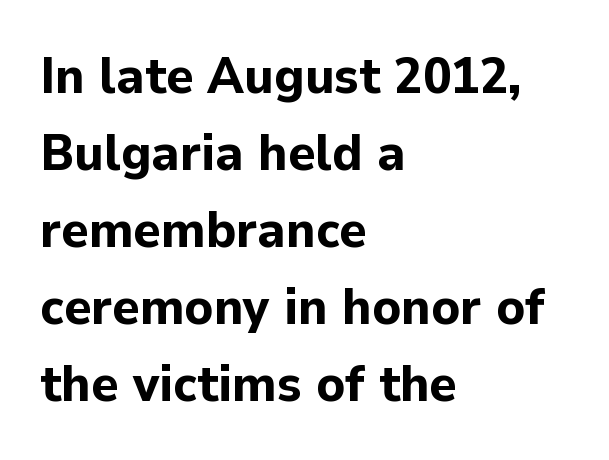
Descenders hang freely into open space. What weight is shown? A full bold with thick strokes. The text block is weighted toward the left margin, trailing off unevenly rightward. Posture: upright roman.
